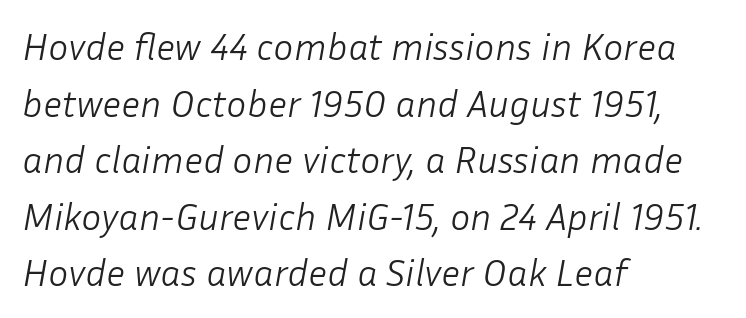
If you drew a ruler down the left edge, every line would touch it. The glyphs are unaccompanied by any horizontal stroke below them. You can tell it's italic because the verticals aren't actually vertical. Note the varied advance widths — an 'i' is clearly narrower than an 'm'. These lines sit exactly where default settings would place them.
